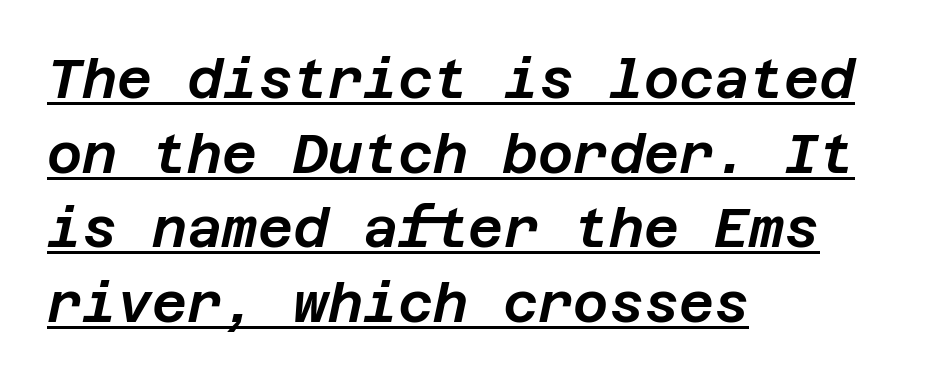
{"italic": "yes", "lean": "right", "slant_degrees": 12, "width": "normal", "stroke_contrast": "low", "x_height": "large", "underline": "yes", "align": "left", "line_spacing": "normal", "line_spacing_ratio": 1.38, "letter_spacing": "normal", "letter_spacing_em": 0.0, "glyph_px": 54}
